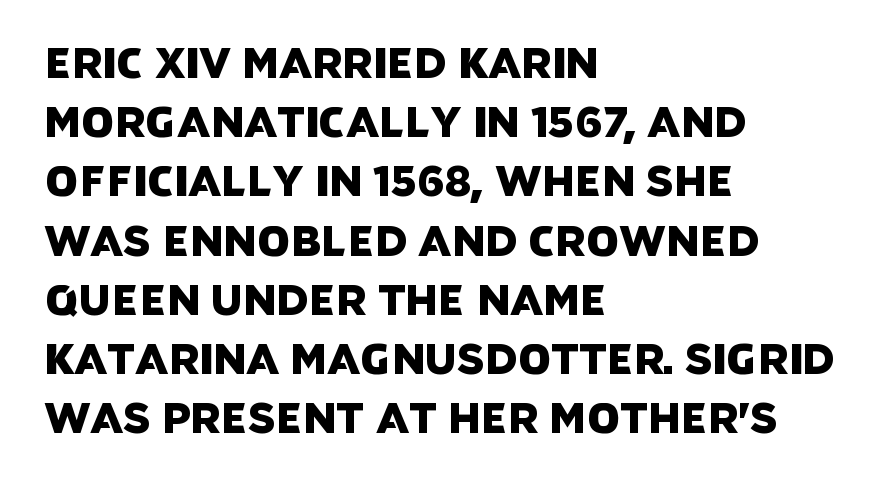
Descenders are the only things crossing below the line. Each line starts at the same left margin while the right side varies. Font category for this specimen: sans-serif. Proportional: the letters do not fall into vertical columns.
